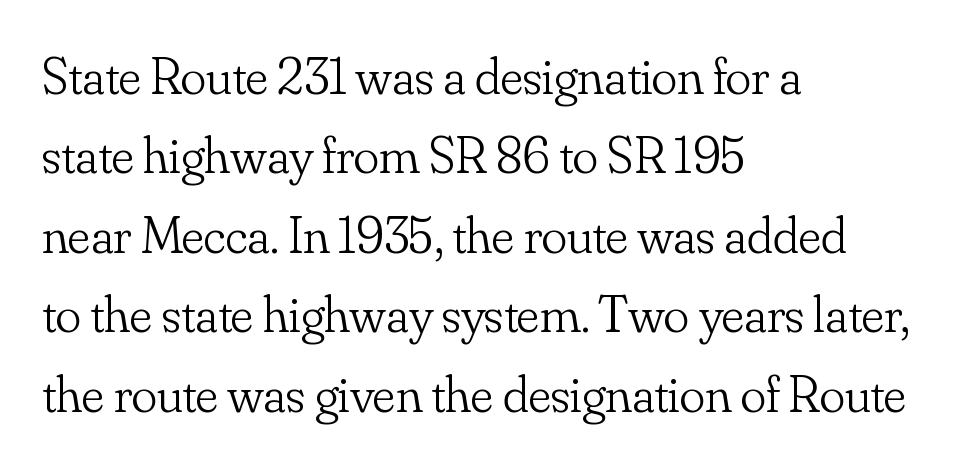
{"serif": "yes", "italic": "no", "bold": "no", "weight": "light", "width": "normal", "stroke_contrast": "low", "x_height": "small", "monospaced": "no", "underline": "no", "align": "left", "line_spacing": "normal", "line_spacing_ratio": 1.5, "letter_spacing": "normal", "letter_spacing_em": 0.0, "glyph_px": 53}
